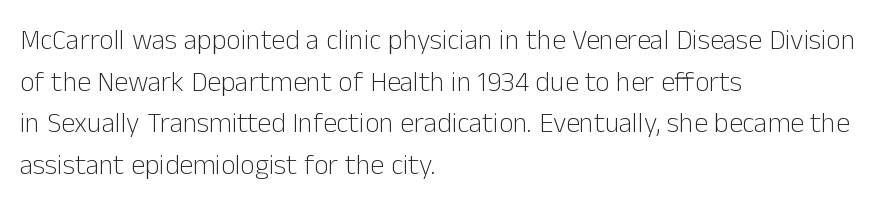
Q: Is the text bold? A: No.
Q: Is the text italic (slanted)? A: No, it is upright.
Q: Is the typeface a serif or a sans-serif typeface? A: Sans-serif.
Q: Is the text underlined? A: No.
Q: How is the paragraph aligned? A: Left-aligned.
Q: Is the spacing between letters normal or unusually wide? A: Normal.
Q: Is the spacing between lines tight, normal or loose? A: Normal.
Q: Width (condensed, normal, or wide)? A: Normal.
Q: Stroke contrast? A: Low.
Q: x-height? A: Medium.
Q: Monospaced? A: No.
